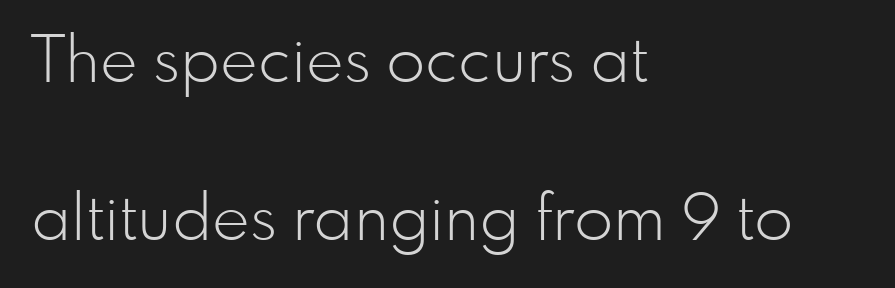
Q: Is the text bold? A: No.
Q: Is the text italic (slanted)? A: No, it is upright.
Q: Is the typeface a serif or a sans-serif typeface? A: Sans-serif.
Q: Is the text underlined? A: No.
Q: How is the paragraph aligned? A: Left-aligned.
Q: Is the spacing between letters normal or unusually wide? A: Normal.
Q: Is the spacing between lines tight, normal or loose? A: Loose.
Q: Width (condensed, normal, or wide)? A: Normal.
Q: Stroke contrast? A: Low.
Q: x-height? A: Small.
Q: Monospaced? A: No.
